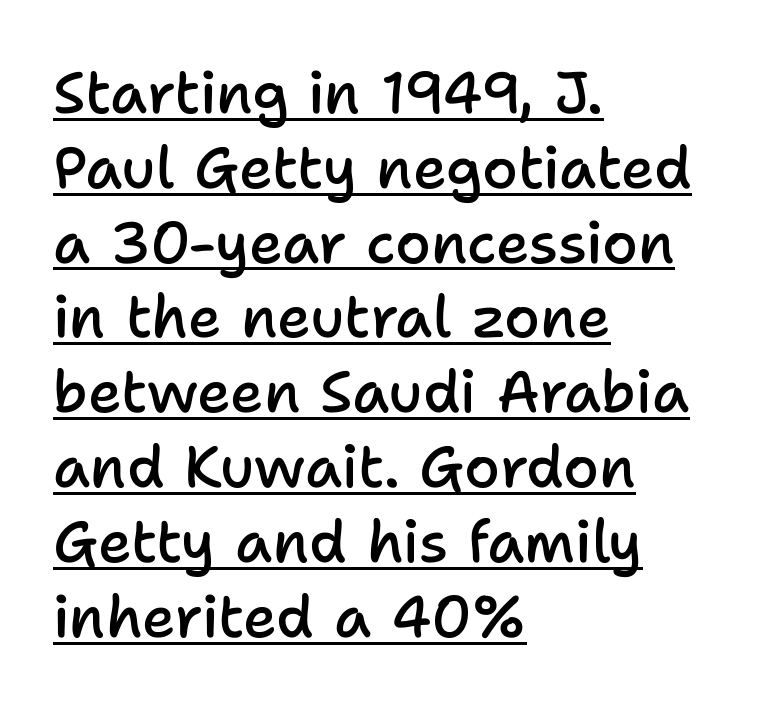
{"serif": "no", "italic": "no", "bold": "semi", "weight": "semibold", "width": "normal", "stroke_contrast": "low", "x_height": "medium", "monospaced": "no", "underline": "yes", "align": "left", "line_spacing": "normal", "line_spacing_ratio": 1.29, "letter_spacing": "normal", "letter_spacing_em": 0.0, "glyph_px": 58}
